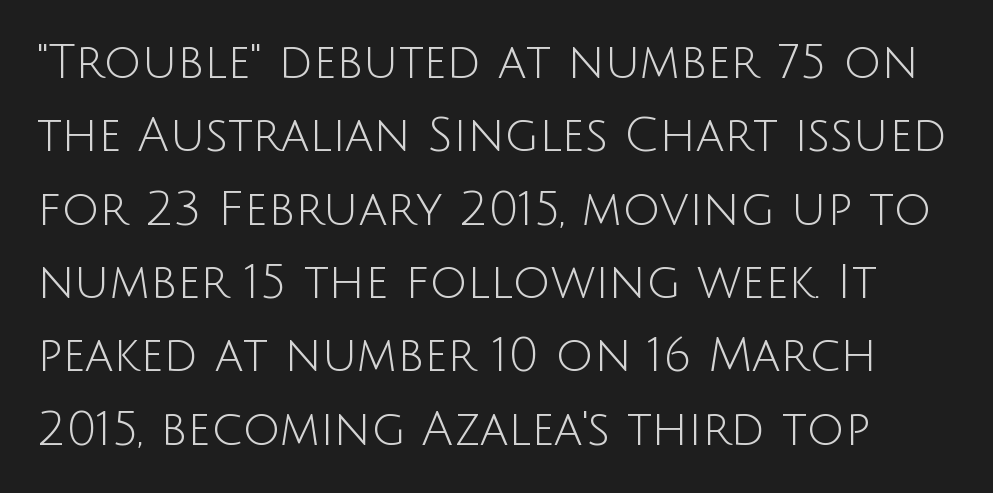
{"serif": "no", "italic": "no", "bold": "no", "weight": "light", "width": "normal", "stroke_contrast": "low", "x_height": "large", "monospaced": "no", "underline": "no", "line_spacing": "normal", "line_spacing_ratio": 1.56, "letter_spacing": "normal", "letter_spacing_em": 0.0, "glyph_px": 47}
